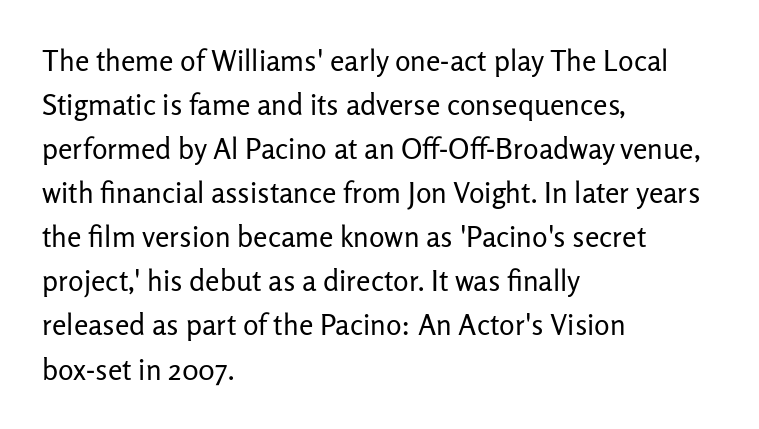
{"serif": "no", "italic": "no", "bold": "no", "weight": "regular", "width": "normal", "stroke_contrast": "low", "x_height": "medium", "monospaced": "no", "underline": "no", "align": "left", "line_spacing": "normal", "line_spacing_ratio": 1.52, "letter_spacing": "normal", "letter_spacing_em": 0.0, "glyph_px": 29}
